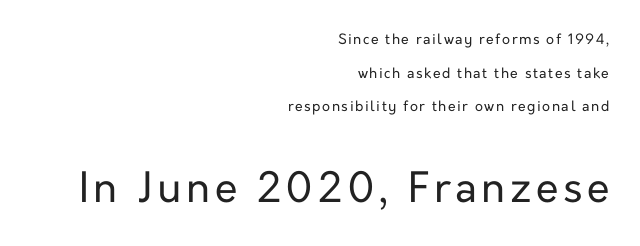
Q: Is the text bold? A: No.
Q: Is the text italic (slanted)? A: No, it is upright.
Q: Is the typeface a serif or a sans-serif typeface? A: Sans-serif.
Q: Is the text underlined? A: No.
Q: How is the paragraph aligned? A: Right-aligned.
Q: Is the spacing between lines tight, normal or loose? A: Loose.
Q: Which block of text is set in a larger size, the first (top) or the second (bottom)? A: The second (bottom) one.
Q: Width (condensed, normal, or wide)? A: Normal.
Q: Stroke contrast? A: Low.
Q: x-height? A: Medium.
Q: Monospaced? A: No.
